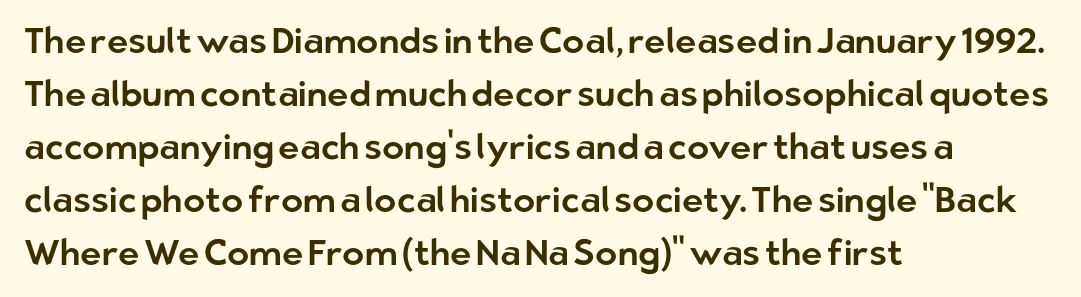
Q: Is the text italic (slanted)? A: No, it is upright.
Q: Is the typeface a serif or a sans-serif typeface? A: Sans-serif.
Q: Is the text underlined? A: No.
Q: How is the paragraph aligned? A: Left-aligned.
Q: Is the spacing between letters normal or unusually wide? A: Normal.
Q: Is the spacing between lines tight, normal or loose? A: Normal.
Q: Width (condensed, normal, or wide)? A: Normal.
Q: Stroke contrast? A: Low.
Q: x-height? A: Medium.
Q: Monospaced? A: No.
